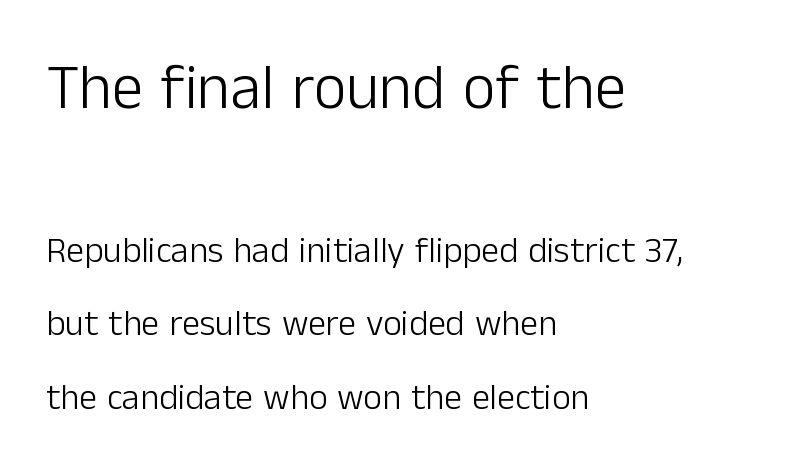
Q: Is the text bold? A: No.
Q: Is the text italic (slanted)? A: No, it is upright.
Q: Is the typeface a serif or a sans-serif typeface? A: Sans-serif.
Q: Is the text underlined? A: No.
Q: How is the paragraph aligned? A: Left-aligned.
Q: Is the spacing between letters normal or unusually wide? A: Normal.
Q: Is the spacing between lines tight, normal or loose? A: Loose.
Q: Which block of text is set in a larger size, the first (top) or the second (bottom)? A: The first (top) one.
Q: Width (condensed, normal, or wide)? A: Normal.
Q: Stroke contrast? A: Low.
Q: x-height? A: Medium.
Q: Monospaced? A: No.
